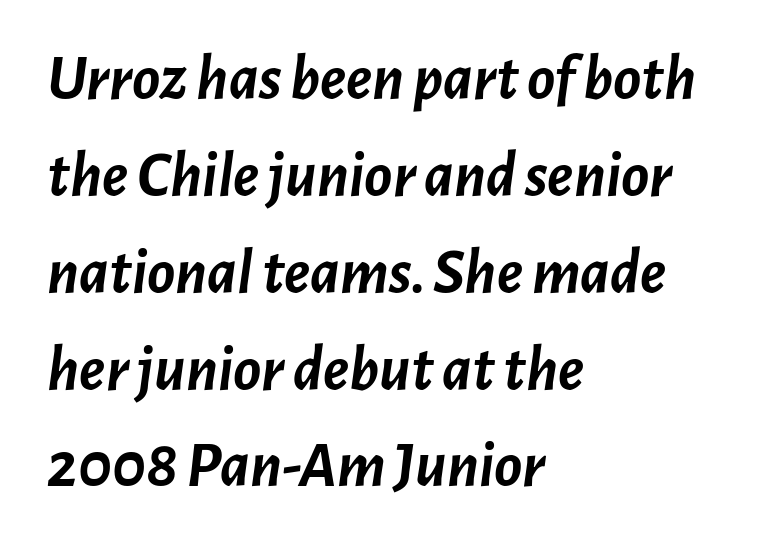
Q: Is the text bold? A: Yes.
Q: Is the text italic (slanted)? A: Yes, it leans right by about 7 degrees.
Q: Is the text underlined? A: No.
Q: How is the paragraph aligned? A: Left-aligned.
Q: Is the spacing between letters normal or unusually wide? A: Normal.
Q: Is the spacing between lines tight, normal or loose? A: Normal.
Q: Width (condensed, normal, or wide)? A: Normal.
Q: Stroke contrast? A: Low.
Q: x-height? A: Medium.
Q: Monospaced? A: No.
